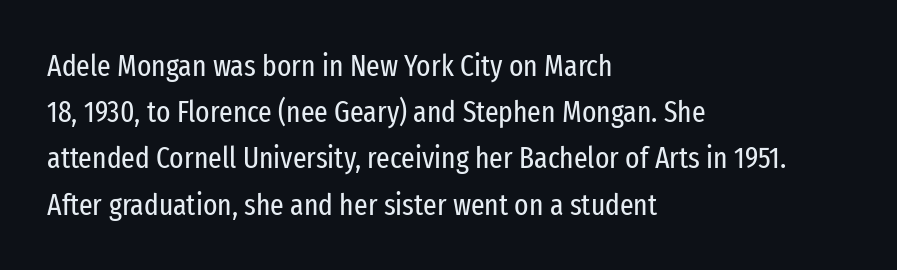
Note: no serifs on the glyphs. The specimen omits any rule beneath the text block's lines. The typeface has the unassuming heft of standard copy or less. Does the lettering tilt? It doesn't — this is upright.
